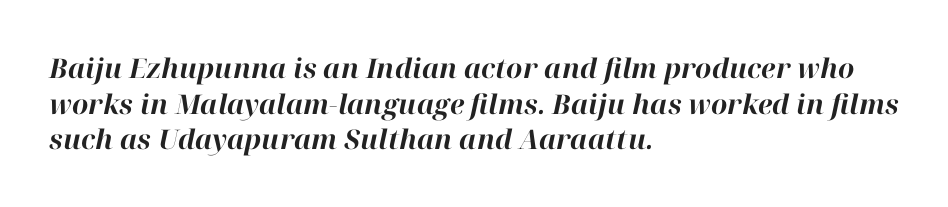
{"italic": "yes", "lean": "right", "slant_degrees": 12, "bold": "yes", "underline": "no", "align": "left", "line_spacing": "normal", "line_spacing_ratio": 1.32, "letter_spacing": "normal", "letter_spacing_em": 0.0, "glyph_px": 27}
